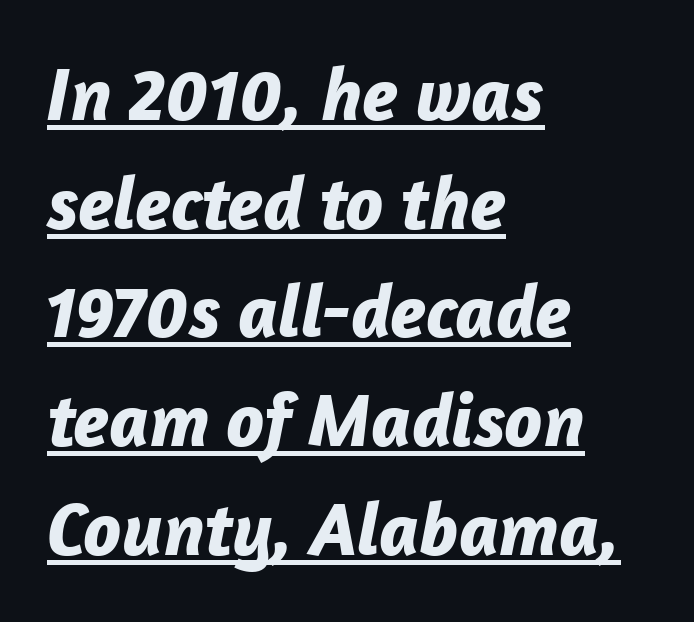
{"italic": "yes", "lean": "right", "slant_degrees": 12, "bold": "yes", "weight": "bold", "width": "normal", "stroke_contrast": "low", "x_height": "medium", "monospaced": "no", "underline": "yes", "align": "left", "line_spacing": "normal", "line_spacing_ratio": 1.43, "letter_spacing": "normal", "letter_spacing_em": 0.0, "glyph_px": 76}
